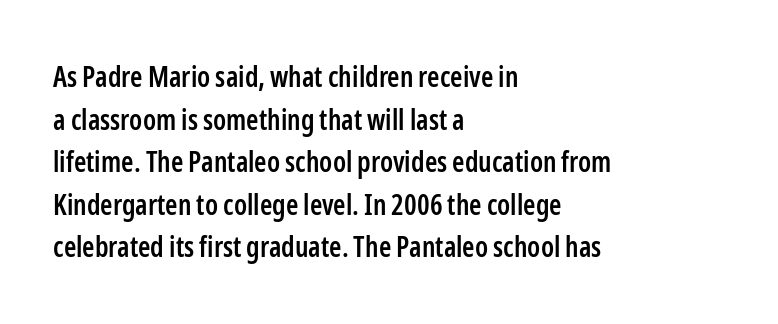
The image shows 28 px semibold, condensed sans-serif type, upright; set left-aligned, normal line spacing (1.52x), normal letter spacing, not underlined; low stroke contrast and a medium x-height.
